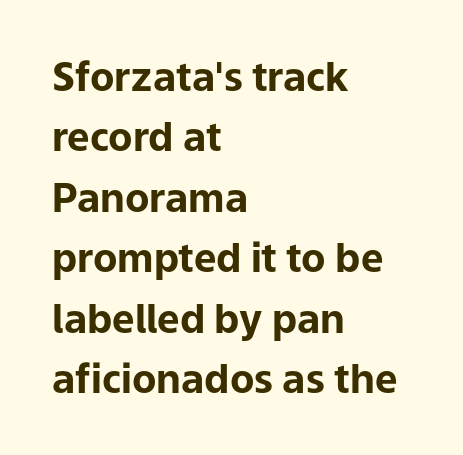
The image shows 40 px bold sans-serif type, upright; set left-aligned, normal line spacing (1.51x), normal letter spacing, not underlined; low stroke contrast and a medium x-height.
